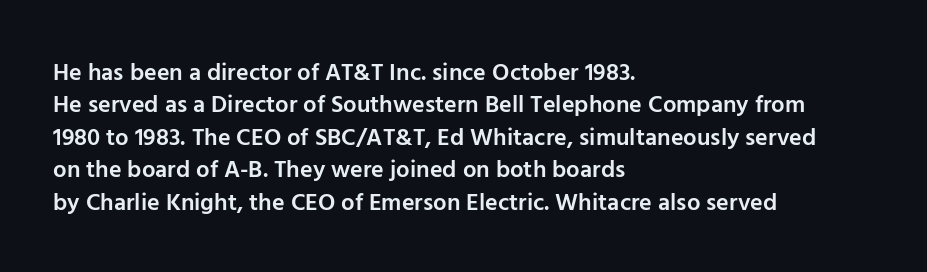
Does the leading feel generous? No, just average. Words float on clear page, feet unadorned. These lines carry some extra weight — a demibold, not a full bold. A classic flush-left, rag-right setting is used for this passage. The letters sit at their default tracking, neither squeezed nor spread.
